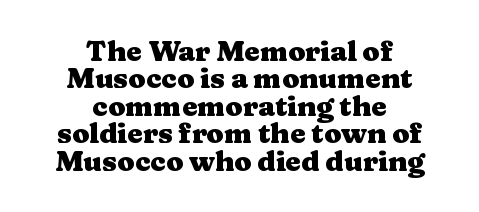
You could not count columns in this text — the font is proportionally spaced. Italic? Not at all — the glyphs are vertical. Summary of vertical rhythm: compact, with narrow interline spacing. Leftover space on each line is divided equally before and after the words.
